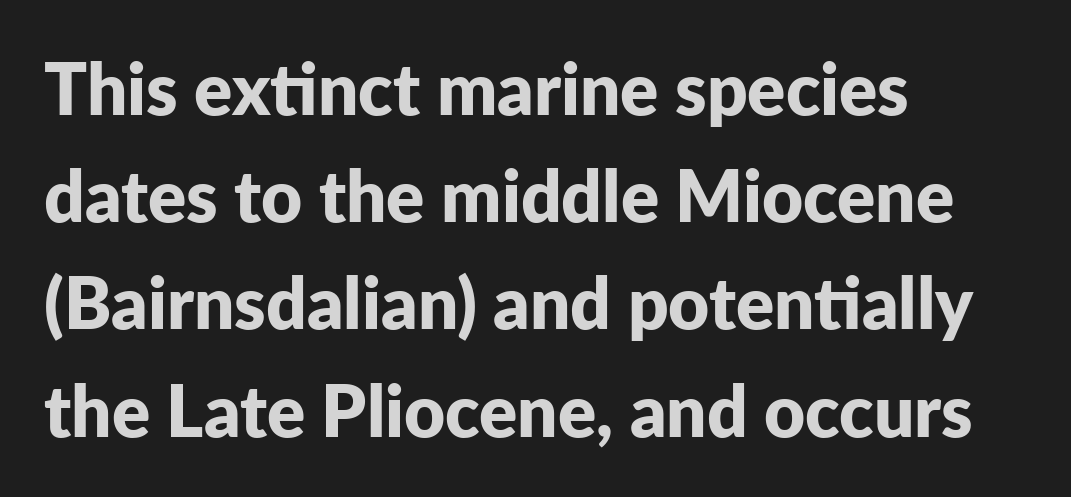
The image shows 71 px bold sans-serif type, upright; set left-aligned, normal line spacing (1.51x), normal letter spacing, not underlined; low stroke contrast and a medium x-height.
